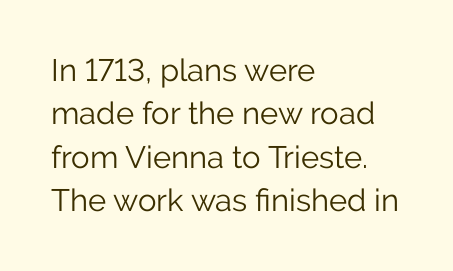
Compared with a centered layout, this one pins lines to the left instead. On a weight scale, this lands at 450 or below. The letters stand upright; this is a roman face. The string is rendered with underlining switched off.
